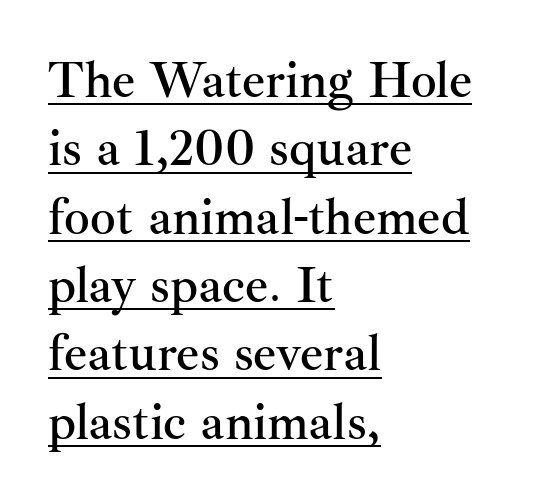
{"serif": "yes", "italic": "no", "width": "normal", "stroke_contrast": "medium", "x_height": "small", "monospaced": "no", "underline": "yes", "align": "left", "line_spacing": "normal", "line_spacing_ratio": 1.34, "letter_spacing": "normal", "letter_spacing_em": 0.0, "glyph_px": 51}
